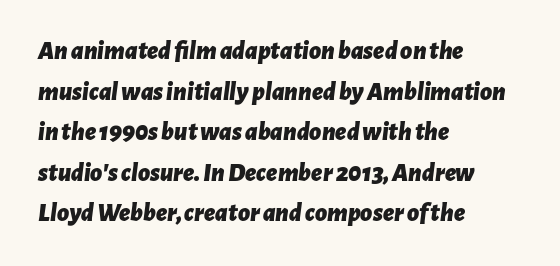
{"italic": "yes", "lean": "right", "slant_degrees": 7, "bold": "yes", "underline": "no", "align": "left", "line_spacing": "normal", "line_spacing_ratio": 1.56, "letter_spacing": "normal", "letter_spacing_em": 0.0, "glyph_px": 26}
